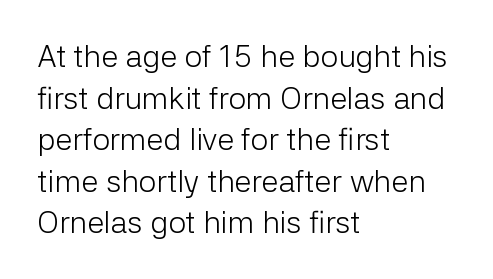
Q: Is the text bold? A: No.
Q: Is the text italic (slanted)? A: No, it is upright.
Q: Is the typeface a serif or a sans-serif typeface? A: Sans-serif.
Q: Is the text underlined? A: No.
Q: How is the paragraph aligned? A: Left-aligned.
Q: Is the spacing between letters normal or unusually wide? A: Normal.
Q: Is the spacing between lines tight, normal or loose? A: Normal.
Q: Width (condensed, normal, or wide)? A: Normal.
Q: Stroke contrast? A: Low.
Q: x-height? A: Medium.
Q: Monospaced? A: No.
